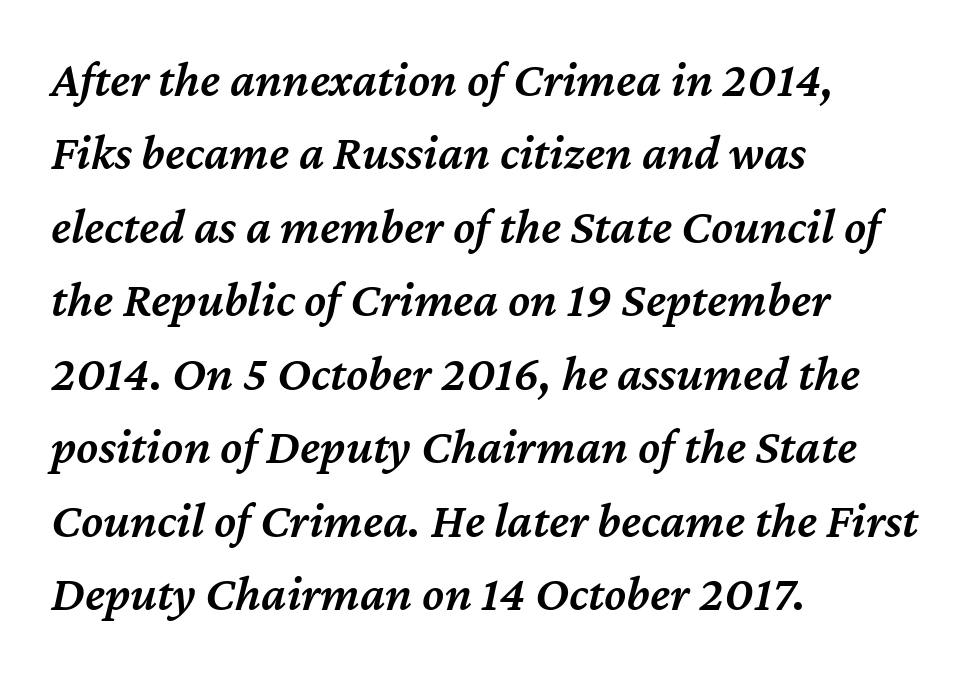
A somewhat darkened texture: the type is semibold rather than bold. The passage shown is not underscored anywhere. The setting favours the left margin, as ordinary paragraphs usually do. No extra tracking has been applied to these lines. Summary of vertical rhythm: regular, with standard interline spacing. The text carries the slant typical of an italic or oblique font.
